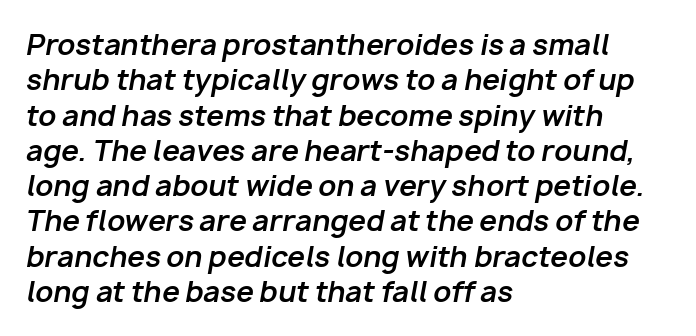
{"italic": "yes", "lean": "right", "slant_degrees": 10, "bold": "yes", "weight": "bold", "width": "normal", "stroke_contrast": "low", "x_height": "medium", "monospaced": "no", "underline": "no", "align": "left", "line_spacing": "normal", "line_spacing_ratio": 1.26, "letter_spacing": "normal", "letter_spacing_em": 0.0, "glyph_px": 28}
